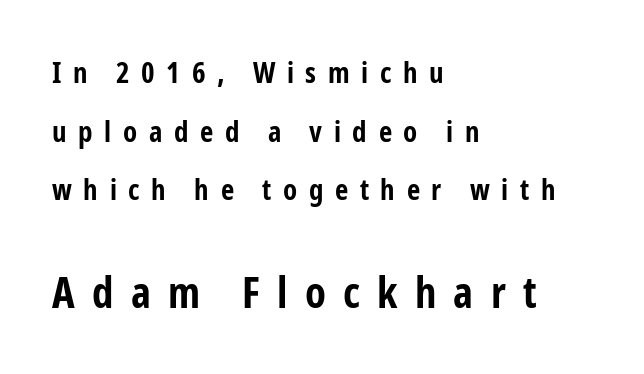
Q: Is the text bold? A: Yes.
Q: Is the text italic (slanted)? A: No, it is upright.
Q: Is the typeface a serif or a sans-serif typeface? A: Sans-serif.
Q: Is the text underlined? A: No.
Q: How is the paragraph aligned? A: Left-aligned.
Q: Is the spacing between letters normal or unusually wide? A: Unusually wide.
Q: Is the spacing between lines tight, normal or loose? A: Loose.
Q: Which block of text is set in a larger size, the first (top) or the second (bottom)? A: The second (bottom) one.
Q: Width (condensed, normal, or wide)? A: Condensed.
Q: Stroke contrast? A: Low.
Q: x-height? A: Medium.
Q: Monospaced? A: No.
